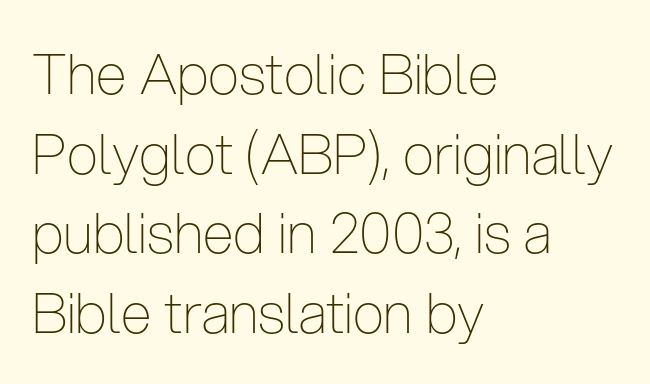
{"serif": "no", "italic": "no", "bold": "no", "weight": "thin", "width": "condensed", "stroke_contrast": "low", "x_height": "medium", "monospaced": "no", "underline": "no", "align": "left", "line_spacing": "normal", "line_spacing_ratio": 1.42, "letter_spacing": "normal", "letter_spacing_em": 0.0, "glyph_px": 56}
